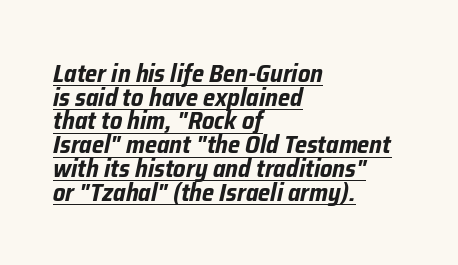
The image shows 25 px bold type, italic (leaning right); set left-aligned, tight line spacing (0.95x), normal letter spacing, underlined.
